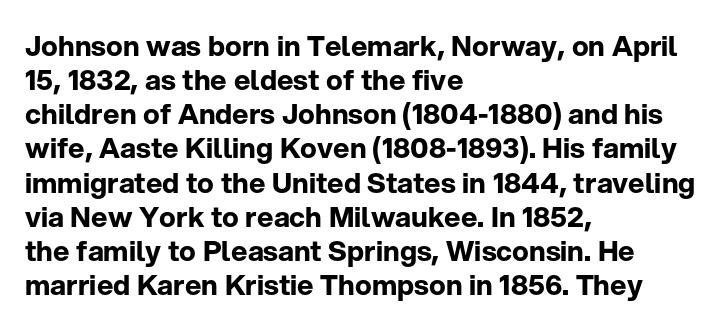
{"serif": "no", "italic": "no", "bold": "yes", "weight": "bold", "width": "normal", "stroke_contrast": "low", "x_height": "medium", "monospaced": "no", "underline": "no", "align": "left", "line_spacing_ratio": 1.22, "letter_spacing": "normal", "letter_spacing_em": 0.0, "glyph_px": 28}
